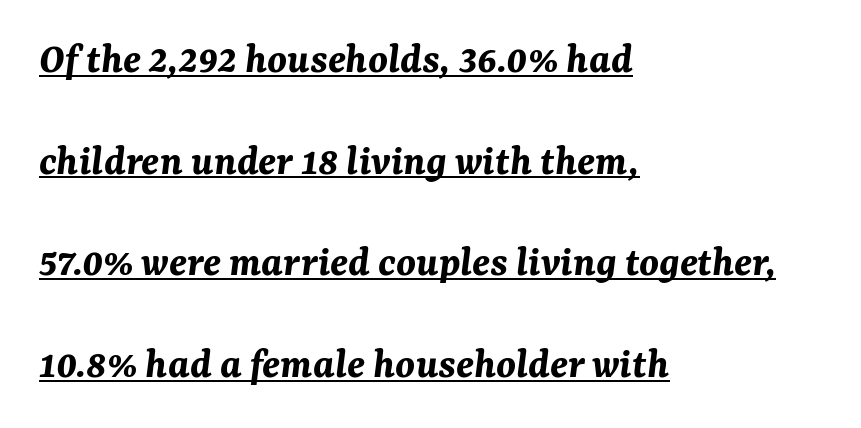
Check the space under the baseline: a stroke is drawn there. The typesetting leans heavy: a genuine bold. Notice the wide empty band between every row — that's loose leading. Tracking value appears to be zero — textbook default spacing. Would a proofreader flag this as italicized? Yes.
